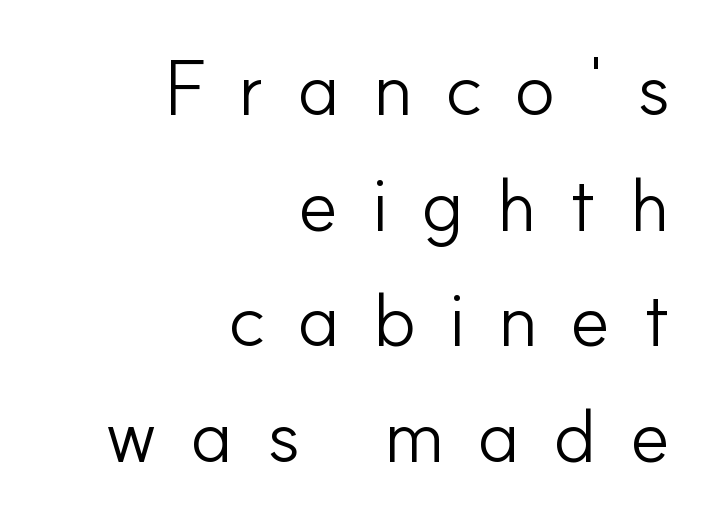
The image shows 76 px light sans-serif type, upright; set right-aligned, normal line spacing (1.52x), unusually wide letter spacing (+0.43 em), not underlined; low stroke contrast and a small x-height.
